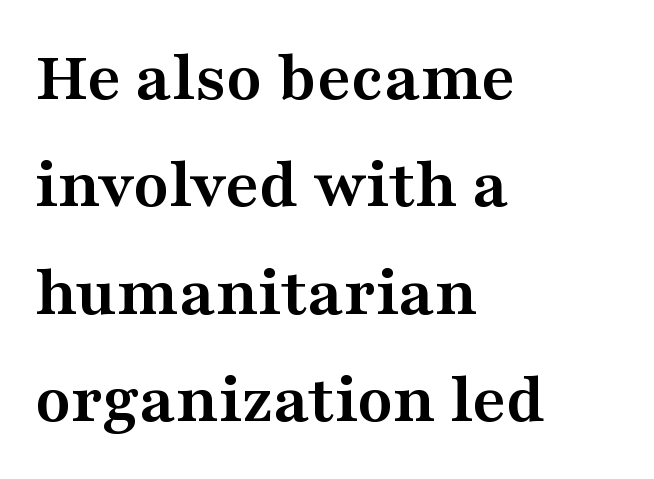
The image shows 72 px semibold, wide serif type, upright; set left-aligned, normal line spacing (1.49x), normal letter spacing, not underlined; medium stroke contrast and a medium x-height.
